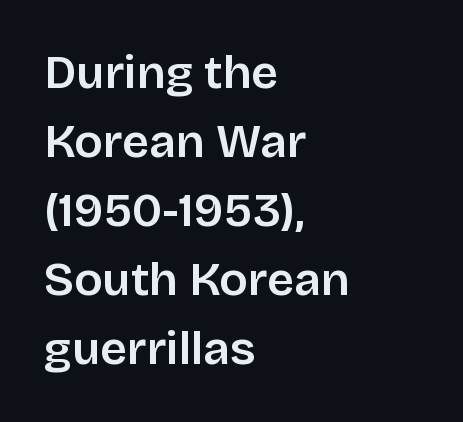
The image shows 47 px sans-serif type, upright; set left-aligned, normal line spacing (1.47x), normal letter spacing, not underlined; low stroke contrast and a large x-height.
